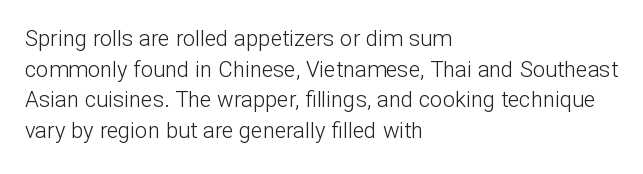
Q: Is the text bold? A: No.
Q: Is the text italic (slanted)? A: No, it is upright.
Q: Is the text underlined? A: No.
Q: How is the paragraph aligned? A: Left-aligned.
Q: Is the spacing between letters normal or unusually wide? A: Normal.
Q: Is the spacing between lines tight, normal or loose? A: Normal.
